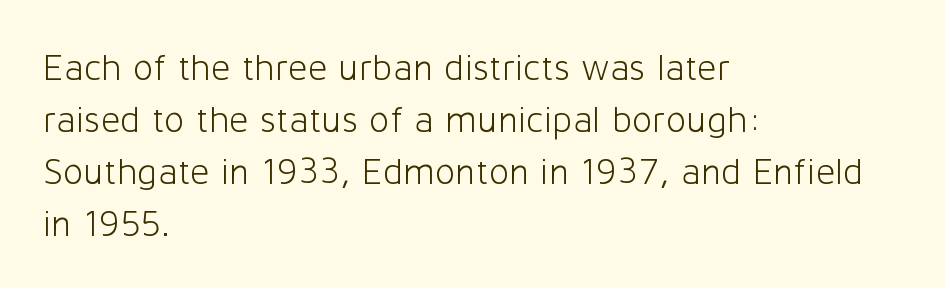
Examine the stroke ends and you'll find no serifs. Short note: letters normally spaced. Looks like regular typesetting: each glyph gets only the width it needs. Is the stroke heavy? The answer is a plain regular-or-lighter. Casual observation: everything's shoved over to the left.
